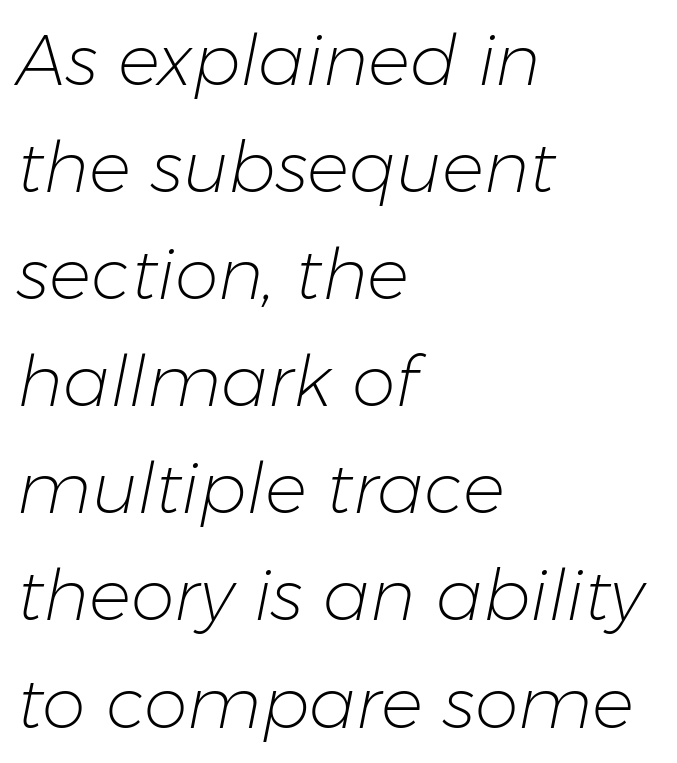
{"italic": "yes", "lean": "right", "slant_degrees": 11, "bold": "no", "weight": "light", "width": "normal", "stroke_contrast": "low", "x_height": "medium", "monospaced": "no", "underline": "no", "align": "left", "line_spacing": "normal", "line_spacing_ratio": 1.53, "letter_spacing": "normal", "letter_spacing_em": 0.0, "glyph_px": 70}
